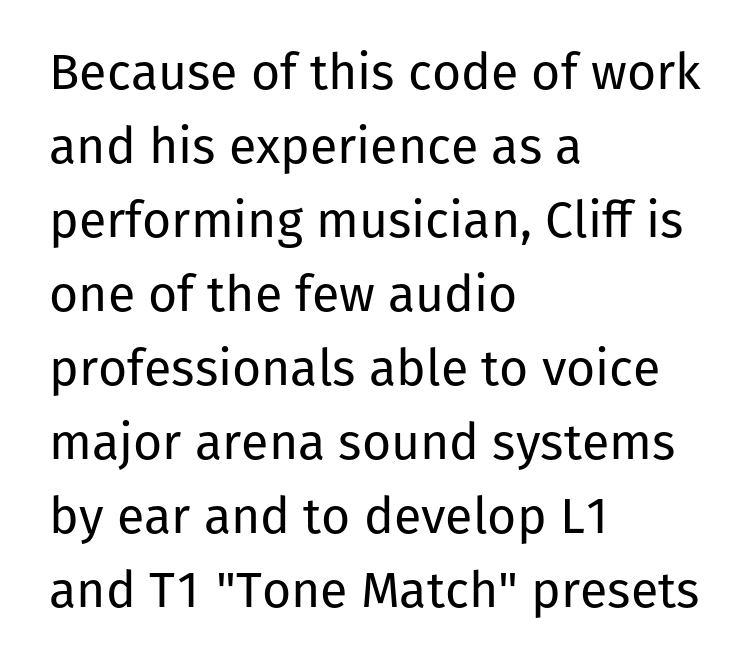
Designer's note — italics off, roman on. The characters are drawn with everyday or finer stroke widths. Successive baselines arrive at the customary interval. The text was rendered using a sans face with plain stroke endings. Each letter keeps its own natural width here, so spacing adapts to shape. The ragged edge is on the right, which tells us the setting is flush left.
